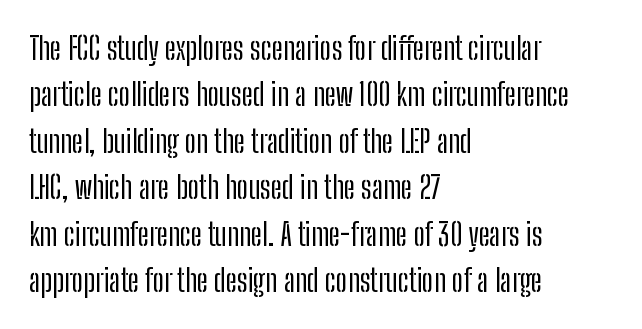
The image shows 31 px condensed sans-serif type, upright; set left-aligned, normal line spacing (1.5x), normal letter spacing, not underlined; low stroke contrast and a medium x-height.
